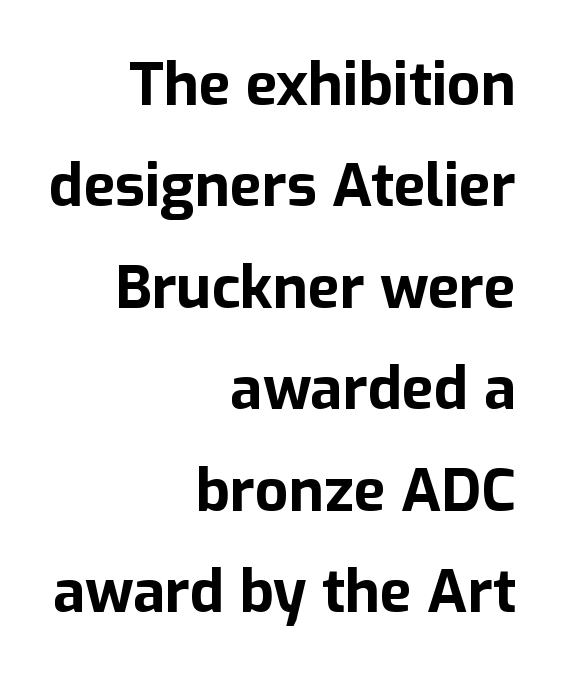
Does the lettering tilt? It doesn't — this is upright. Is this a fixed-width face? No — the glyphs have proportional, varying widths. This rendering features lettering with no underline. These lines keep a tight, regular rhythm from letter to letter. Teacher's note: observe the even right margin — that is flush-right alignment.
